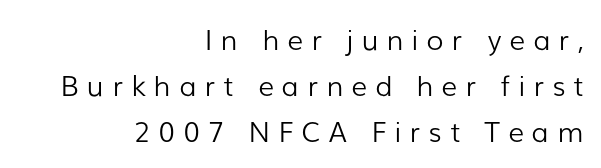
Q: Is the text bold? A: No.
Q: Is the text italic (slanted)? A: No, it is upright.
Q: Is the typeface a serif or a sans-serif typeface? A: Sans-serif.
Q: Is the text underlined? A: No.
Q: How is the paragraph aligned? A: Right-aligned.
Q: Is the spacing between letters normal or unusually wide? A: Unusually wide.
Q: Is the spacing between lines tight, normal or loose? A: Normal.
Q: Width (condensed, normal, or wide)? A: Normal.
Q: Stroke contrast? A: Low.
Q: x-height? A: Medium.
Q: Monospaced? A: No.
